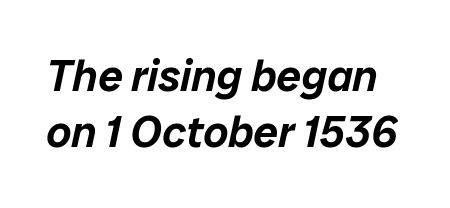
{"italic": "yes", "lean": "right", "slant_degrees": 12, "width": "normal", "stroke_contrast": "low", "x_height": "medium", "monospaced": "no", "underline": "no", "line_spacing": "normal", "line_spacing_ratio": 1.27, "letter_spacing": "normal", "letter_spacing_em": 0.0, "glyph_px": 44}
